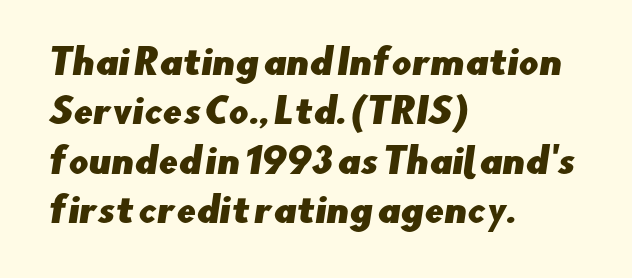
Q: Is the typeface a serif or a sans-serif typeface? A: Sans-serif.
Q: Is the text underlined? A: No.
Q: How is the paragraph aligned? A: Left-aligned.
Q: Is the spacing between letters normal or unusually wide? A: Normal.
Q: Is the spacing between lines tight, normal or loose? A: Normal.
Q: Width (condensed, normal, or wide)? A: Normal.
Q: Stroke contrast? A: Low.
Q: x-height? A: Small.
Q: Monospaced? A: No.
